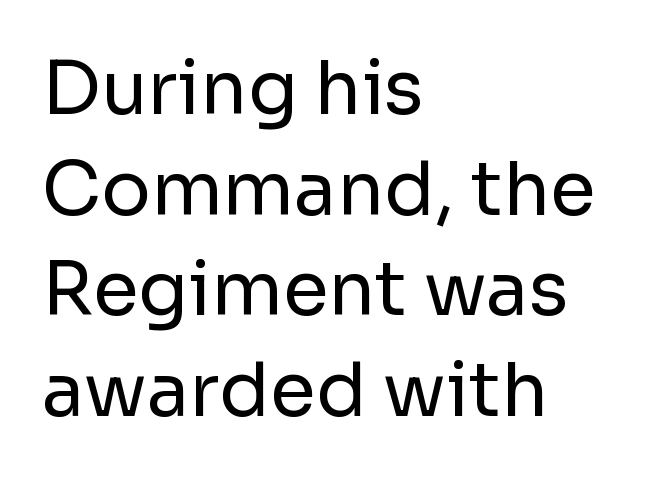
Here the designer chose a conventional face with non-uniform glyph widths. Stroke mass is kept to a normal reading level or below. The type sits square on the baseline with zero lean. Every row of glyphs begins at an identical x-position on the left. Underlining? Definitely not there. The letterforms sit shoulder to shoulder at normal distance.
